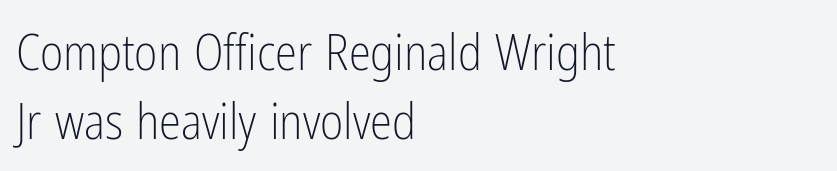
Leading: standard. Nothing unusual about the tracking: characters are spaced as the font intends. The letters advance in unequal steps, a hallmark of proportional type. The characters display no serif detailing; their extremities are plain. Short and long lines alike share a common starting point at left. Descenders hang freely into open space.
